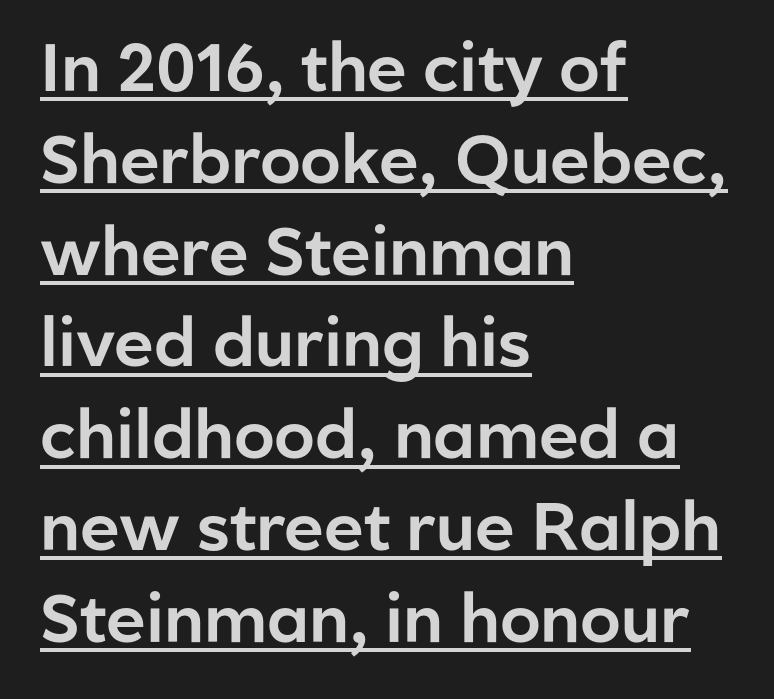
Does extra space separate the letters? No, they use regular spacing. The glyphs in this specimen are sans serif. You could not count columns in this text — the font is proportionally spaced. Baseline-to-baseline distance is the conventional proportion of letter height.
